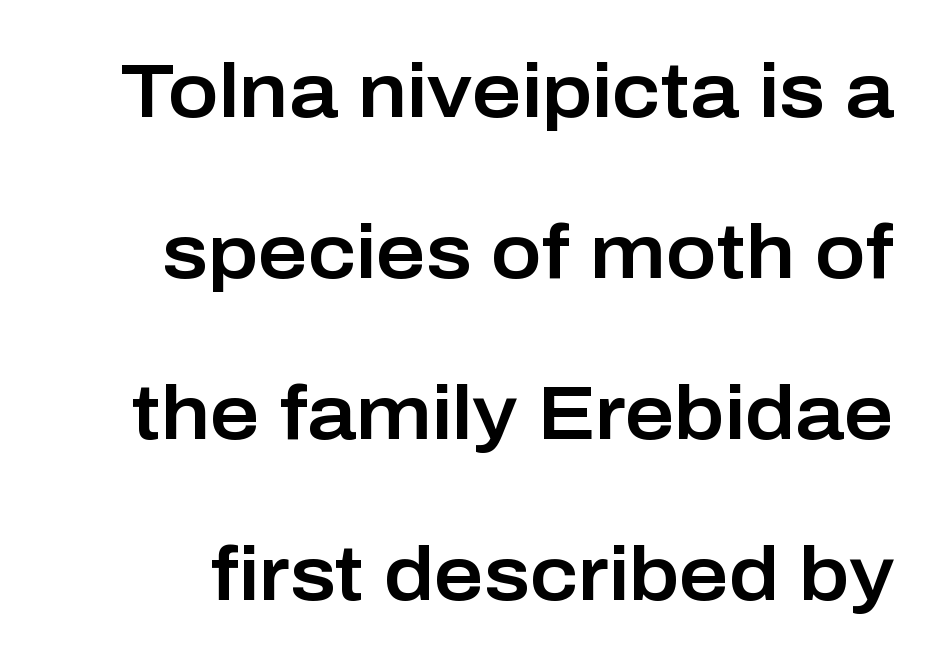
Q: Is the text italic (slanted)? A: No, it is upright.
Q: Is the typeface a serif or a sans-serif typeface? A: Sans-serif.
Q: Is the text underlined? A: No.
Q: Is the spacing between letters normal or unusually wide? A: Normal.
Q: Is the spacing between lines tight, normal or loose? A: Loose.
Q: Width (condensed, normal, or wide)? A: Normal.
Q: Stroke contrast? A: Low.
Q: x-height? A: Medium.
Q: Monospaced? A: No.
